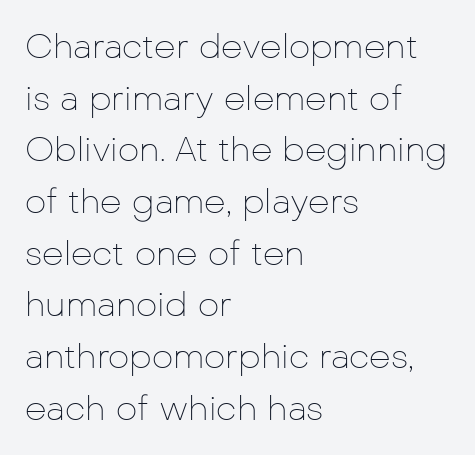
Line spacing here is normal. Which margin do the lines hug? The left one — the right edge is uneven. Inter-character spacing is left at the font's built-in metrics. Tall strokes in this sample are plumb rather than angled. The face looks like a standard text weight, possibly lighter.
